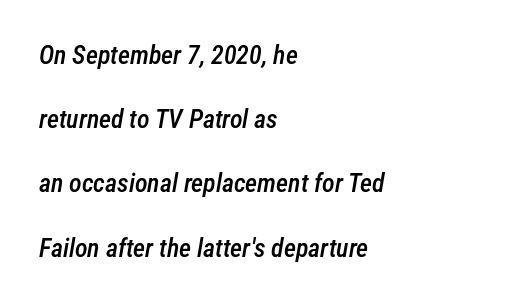
Q: Is the text bold? A: Semi-bold.
Q: Is the text italic (slanted)? A: Yes, it leans right by about 12 degrees.
Q: Is the text underlined? A: No.
Q: How is the paragraph aligned? A: Left-aligned.
Q: Is the spacing between letters normal or unusually wide? A: Normal.
Q: Is the spacing between lines tight, normal or loose? A: Loose.
